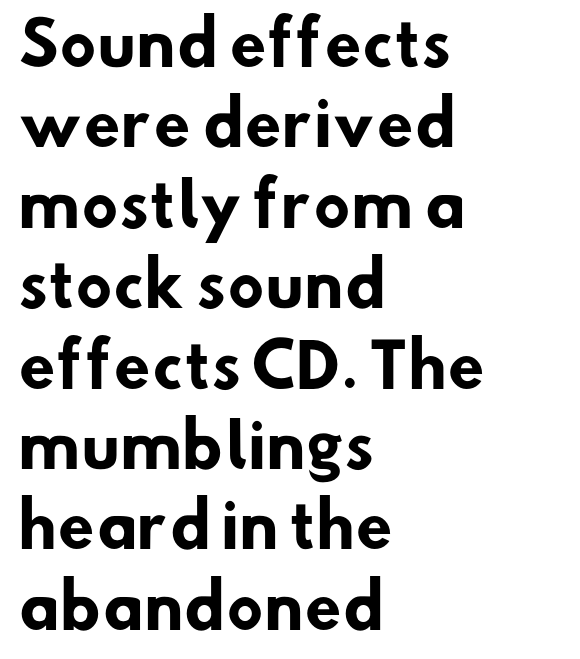
{"serif": "no", "bold": "yes", "weight": "heavy", "width": "normal", "stroke_contrast": "low", "x_height": "small", "monospaced": "no", "underline": "no", "align": "left", "line_spacing": "normal", "line_spacing_ratio": 1.34, "letter_spacing": "normal", "letter_spacing_em": 0.0, "glyph_px": 60}
